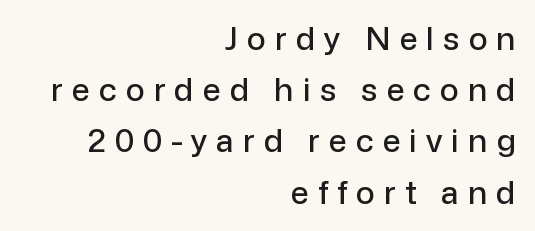
This rendering features lettering with no underline. Vertical strokes here are truly vertical. Notice how descenders clear the ascenders below comfortably — that's standard leading. Which margin do the lines hug? The right one — the left edge is uneven. To sum up the face: it is a sans, with no serifs.
